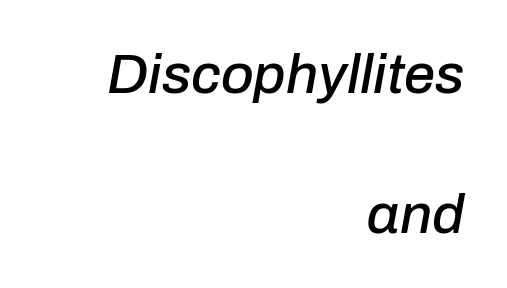
The image shows 56 px text type, italic (leaning right); set right-aligned, loose line spacing (2.5x), normal letter spacing, not underlined; low stroke contrast and a medium x-height.
